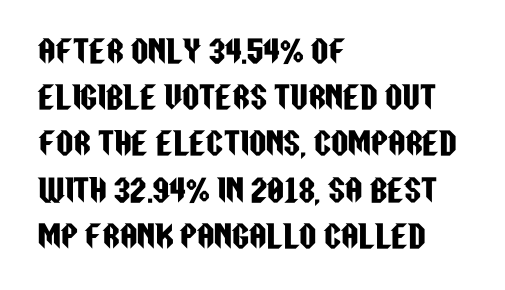
{"serif": "no", "italic": "no", "width": "condensed", "stroke_contrast": "low", "x_height": "large", "monospaced": "no", "underline": "no", "align": "left", "line_spacing": "normal", "line_spacing_ratio": 1.54, "letter_spacing": "normal", "letter_spacing_em": 0.0, "glyph_px": 30}
